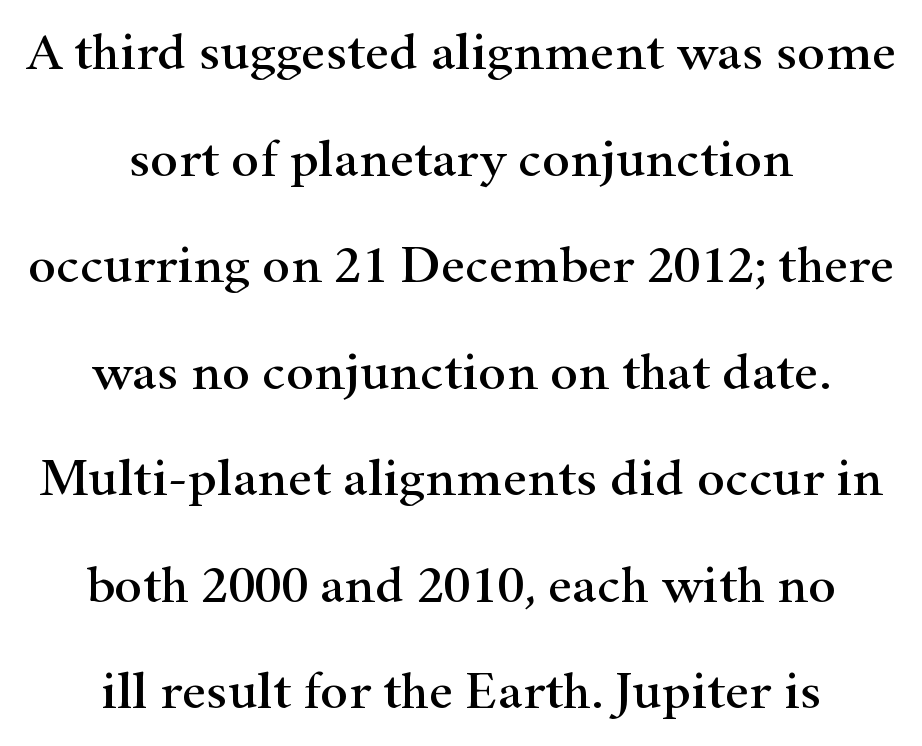
The image shows 53 px wide serif type, upright; set centered, loose line spacing (2.01x), normal letter spacing, not underlined; high stroke contrast and a small x-height.
